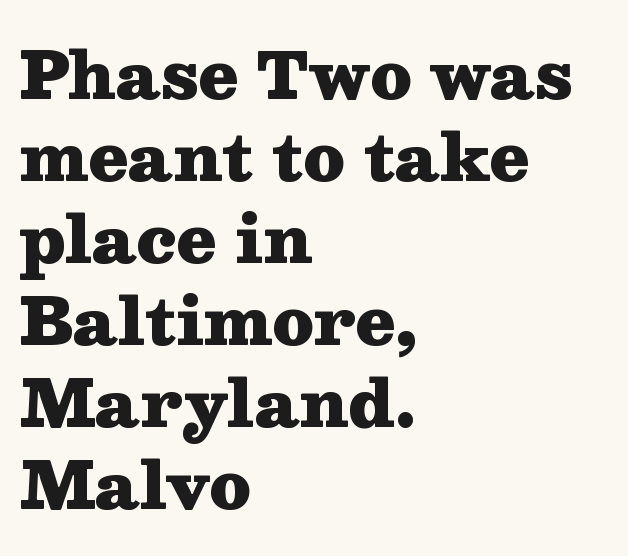
How heavy is the stroke? Heavy — this is a bold. Is the block centered? No — it sits flush against the left margin. Regarding leading, the lines here are spaced in the standard way. Looks like regular typesetting: each glyph gets only the width it needs.
